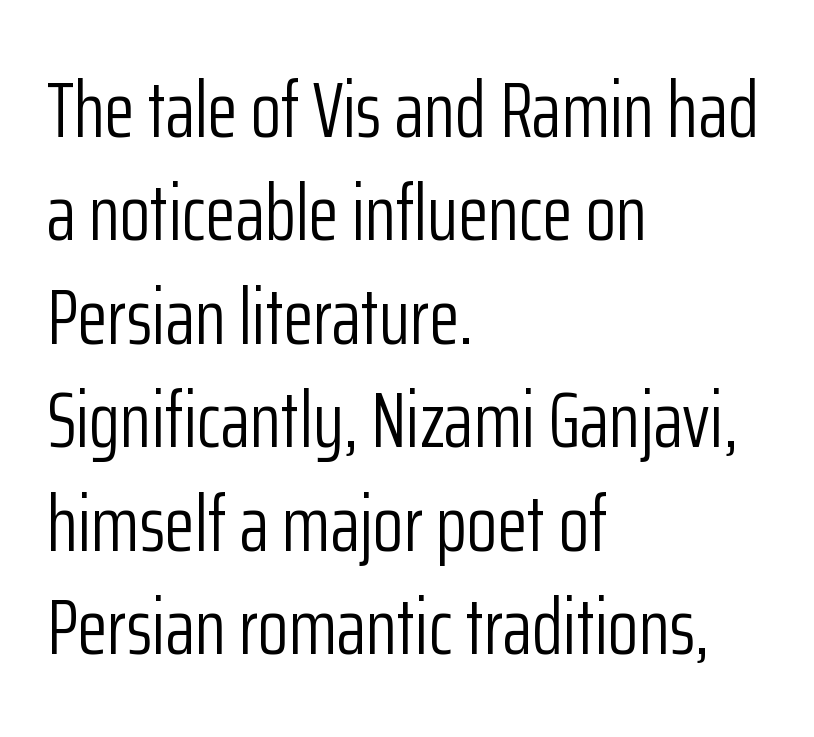
Q: Is the text bold? A: No.
Q: Is the text italic (slanted)? A: No, it is upright.
Q: Is the typeface a serif or a sans-serif typeface? A: Sans-serif.
Q: Is the text underlined? A: No.
Q: How is the paragraph aligned? A: Left-aligned.
Q: Is the spacing between letters normal or unusually wide? A: Normal.
Q: Is the spacing between lines tight, normal or loose? A: Normal.
Q: Width (condensed, normal, or wide)? A: Condensed.
Q: Stroke contrast? A: Low.
Q: x-height? A: Medium.
Q: Monospaced? A: No.
